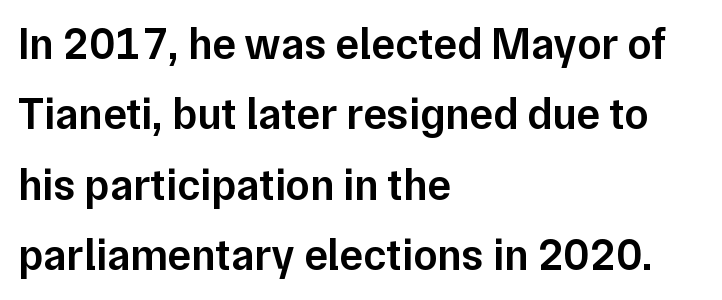
{"serif": "no", "italic": "no", "bold": "semi", "weight": "semibold", "width": "normal", "stroke_contrast": "low", "x_height": "medium", "monospaced": "no", "underline": "no", "align": "left", "line_spacing": "normal", "line_spacing_ratio": 1.6, "letter_spacing": "normal", "letter_spacing_em": 0.0, "glyph_px": 44}
